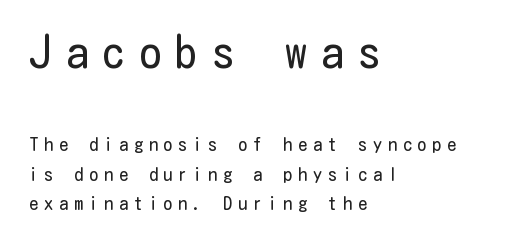
Plain, unruled lines of type. Which of the two is more prominent by size? The first, at the top. These lines were composed using upright roman letters. Rows of type keep a routine distance in the vertical direction.
